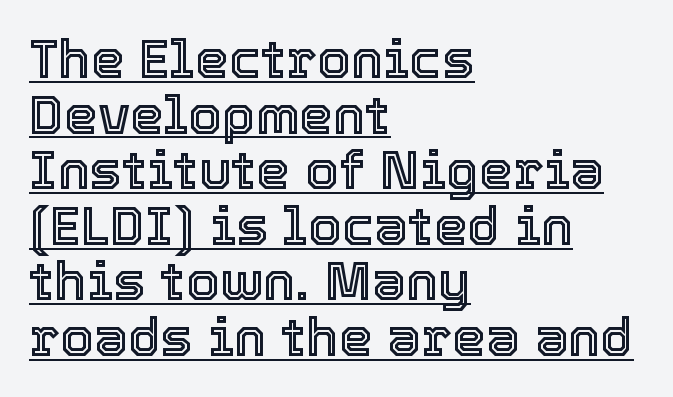
The image shows 54 px text type, upright; set left-aligned, tight line spacing (1.03x), normal letter spacing, underlined; a medium x-height.
